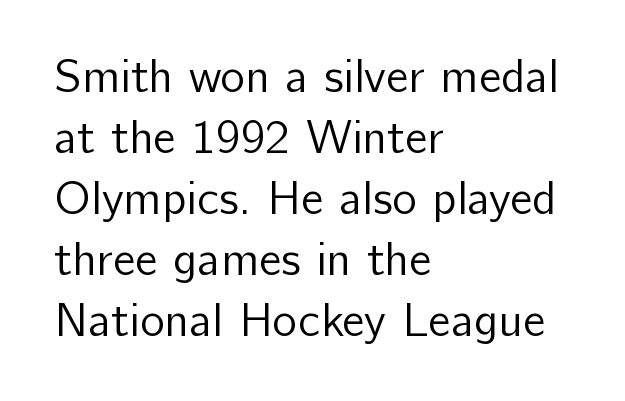
{"serif": "no", "italic": "no", "bold": "no", "weight": "regular", "width": "normal", "stroke_contrast": "low", "x_height": "medium", "monospaced": "no", "underline": "no", "align": "left", "line_spacing": "normal", "line_spacing_ratio": 1.3, "letter_spacing": "normal", "letter_spacing_em": 0.0, "glyph_px": 47}
